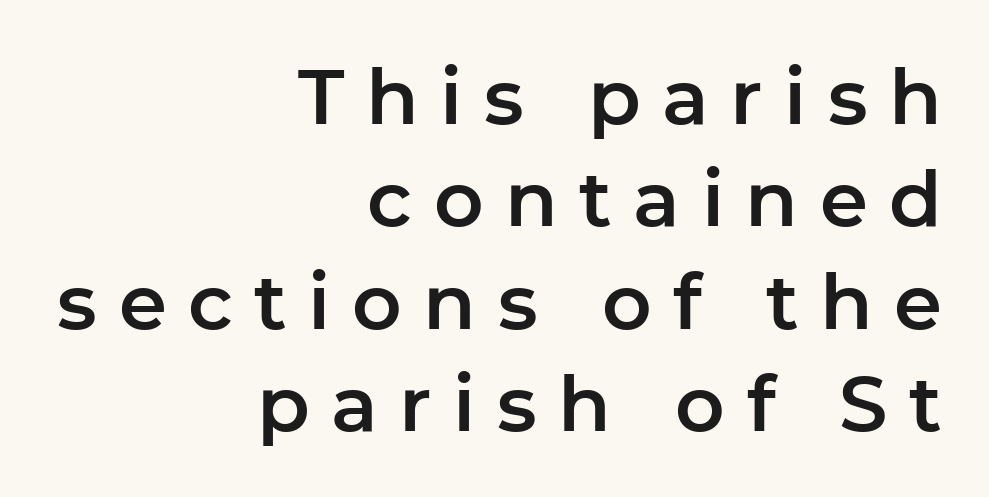
The image shows 77 px sans-serif type, upright; set right-aligned, normal line spacing (1.33x), unusually wide letter spacing (+0.28 em), not underlined; low stroke contrast and a medium x-height.
